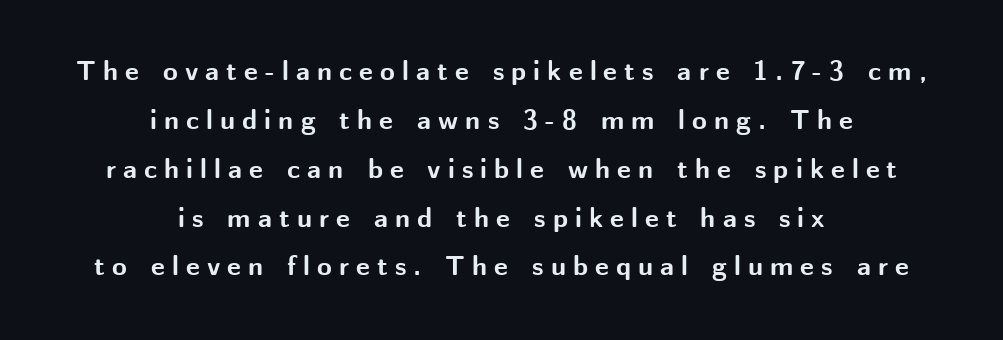
The image shows 27 px bold type, upright; set centered, line spacing 1.81x, unusually wide letter spacing (+0.26 em), not underlined.
